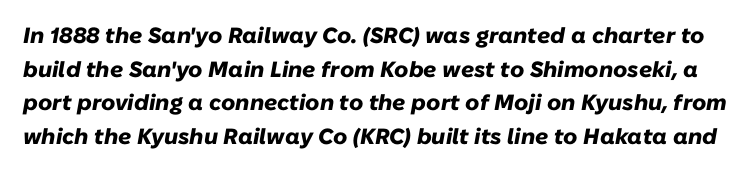
The type is set solid horizontally, with unmodified tracking. In terms of weight, the rendering is a true, heavy bold. The gap between lines stays unmarked. Does the leading feel generous? No, just average.
